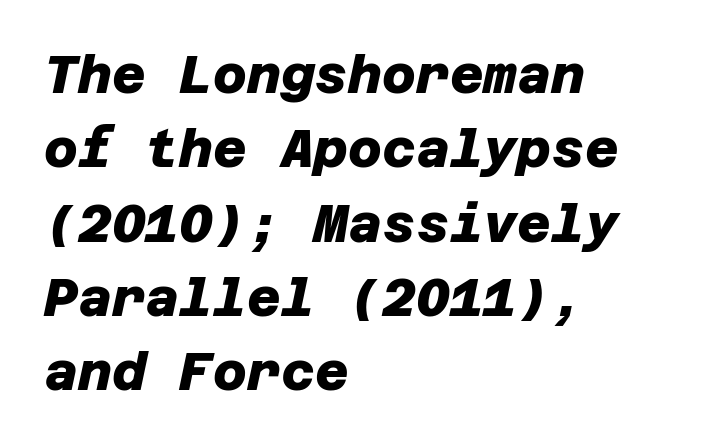
This rendering employs a face without finishing strokes, i.e., a sans-serif. Characters follow at the spacing the type designer built in. Underlining? Definitely not there. The lines are quadded left. Leading matches the norm, producing a regular column. Chunky letters — that's bold for sure.
